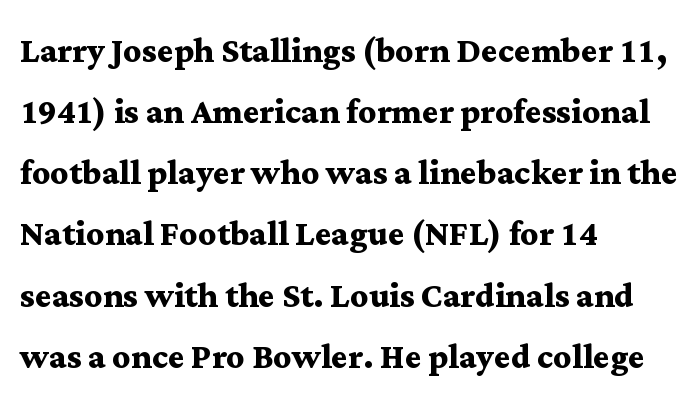
Notice how the passage keeps a crisp vertical edge on the left only. The face used here is proportionally spaced, like ordinary book or web type. I'd call this a serif setting — the letters wear small feet. The font's upright variant was chosen for this text. Emphasis by weight is at full strength: bold. Does the leading feel generous? No, just average.
